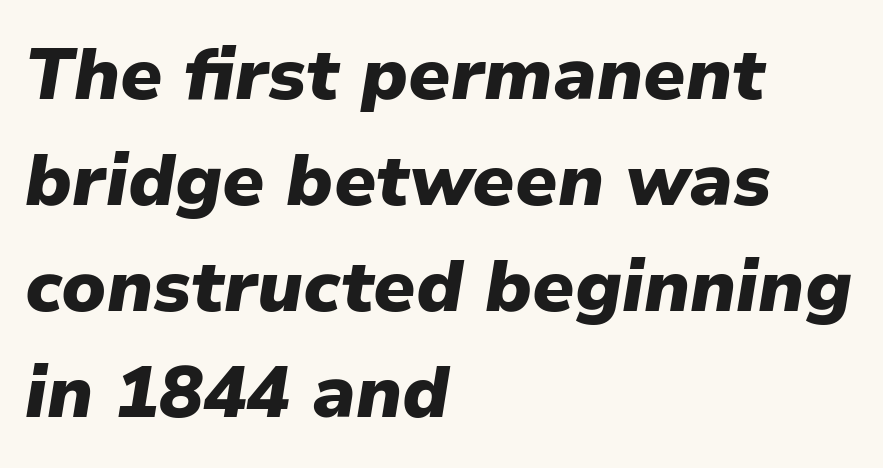
The compositor pushed each line to the left boundary. This sample has the flowing, uneven cadence of proportional lettering. Check the space under the baseline: it is left empty. Notice how descenders clear the ascenders below comfortably — that's standard leading.
